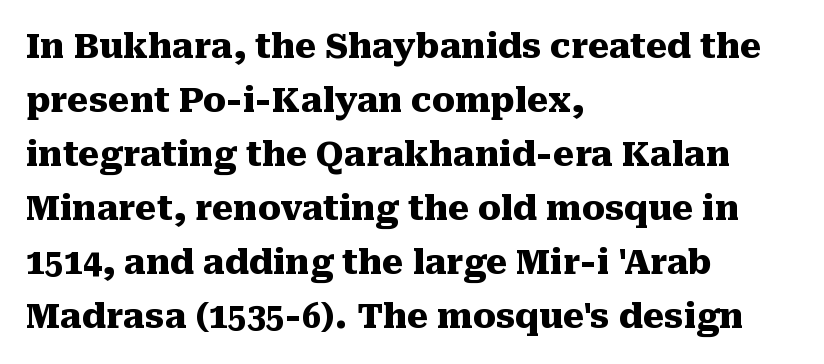
Q: Is the text bold? A: Yes.
Q: Is the text italic (slanted)? A: No, it is upright.
Q: Is the typeface a serif or a sans-serif typeface? A: Serif.
Q: Is the text underlined? A: No.
Q: How is the paragraph aligned? A: Left-aligned.
Q: Is the spacing between letters normal or unusually wide? A: Normal.
Q: Is the spacing between lines tight, normal or loose? A: Normal.
Q: Width (condensed, normal, or wide)? A: Normal.
Q: Stroke contrast? A: Medium.
Q: x-height? A: Medium.
Q: Monospaced? A: No.
